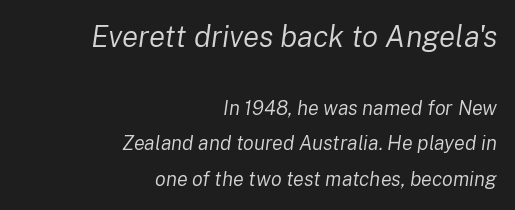
Q: Is the text bold? A: No.
Q: Is the text italic (slanted)? A: Yes, it leans right by about 8 degrees.
Q: Is the text underlined? A: No.
Q: How is the paragraph aligned? A: Right-aligned.
Q: Is the spacing between letters normal or unusually wide? A: Normal.
Q: Which block of text is set in a larger size, the first (top) or the second (bottom)? A: The first (top) one.
Q: Width (condensed, normal, or wide)? A: Normal.
Q: Stroke contrast? A: Low.
Q: x-height? A: Medium.
Q: Monospaced? A: No.
